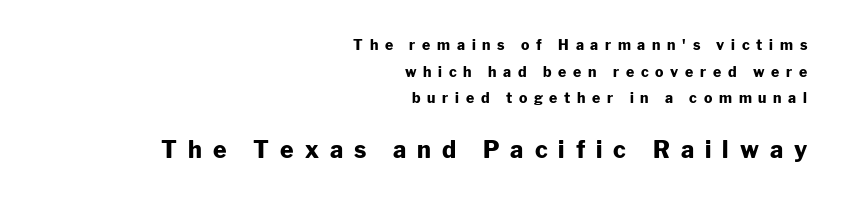
Q: Is the text bold? A: Yes.
Q: Is the text italic (slanted)? A: No, it is upright.
Q: Is the text underlined? A: No.
Q: How is the paragraph aligned? A: Right-aligned.
Q: Is the spacing between letters normal or unusually wide? A: Unusually wide.
Q: Is the spacing between lines tight, normal or loose? A: Loose.
Q: Which block of text is set in a larger size, the first (top) or the second (bottom)? A: The second (bottom) one.
